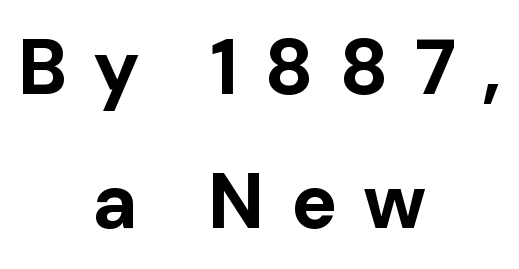
Q: Is the text bold? A: Yes.
Q: Is the text italic (slanted)? A: No, it is upright.
Q: Is the typeface a serif or a sans-serif typeface? A: Sans-serif.
Q: Is the text underlined? A: No.
Q: How is the paragraph aligned? A: Centered.
Q: Is the spacing between letters normal or unusually wide? A: Unusually wide.
Q: Width (condensed, normal, or wide)? A: Normal.
Q: Stroke contrast? A: Low.
Q: x-height? A: Medium.
Q: Monospaced? A: No.
